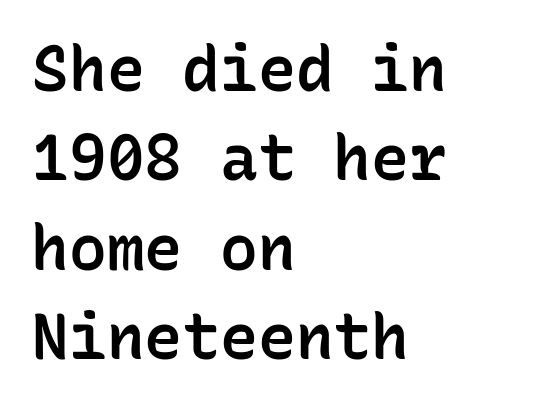
Notice how the stems are strictly vertical — no italics here. This rendering leaves character spacing at its baseline value. In terms of weight, the rendering is demibold, just under bold. Has an underline been added? It has not.
